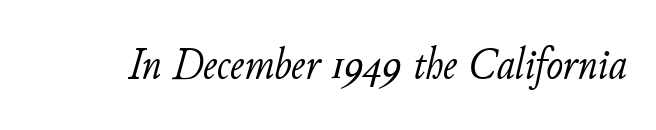
Q: Is the text bold? A: No.
Q: Is the text italic (slanted)? A: Yes, it leans right by about 11 degrees.
Q: Is the text underlined? A: No.
Q: Is the spacing between letters normal or unusually wide? A: Normal.
Q: Width (condensed, normal, or wide)? A: Normal.
Q: Stroke contrast? A: Low.
Q: x-height? A: Small.
Q: Monospaced? A: No.
